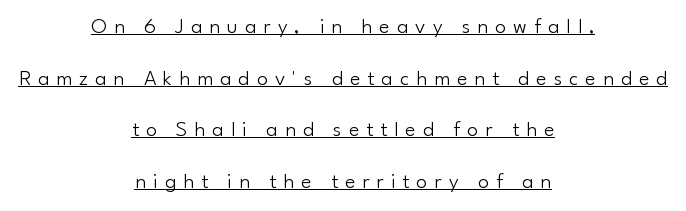
The image shows 22 px text type, upright; set centered, loose line spacing (2.35x), unusually wide letter spacing (+0.32 em), underlined.
